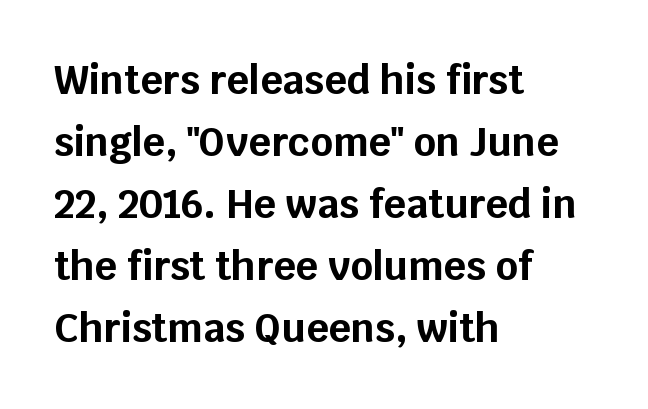
Q: Is the text bold? A: Yes.
Q: Is the text italic (slanted)? A: No, it is upright.
Q: Is the typeface a serif or a sans-serif typeface? A: Sans-serif.
Q: Is the text underlined? A: No.
Q: How is the paragraph aligned? A: Left-aligned.
Q: Is the spacing between letters normal or unusually wide? A: Normal.
Q: Is the spacing between lines tight, normal or loose? A: Normal.
Q: Width (condensed, normal, or wide)? A: Normal.
Q: Stroke contrast? A: Low.
Q: x-height? A: Large.
Q: Monospaced? A: No.
